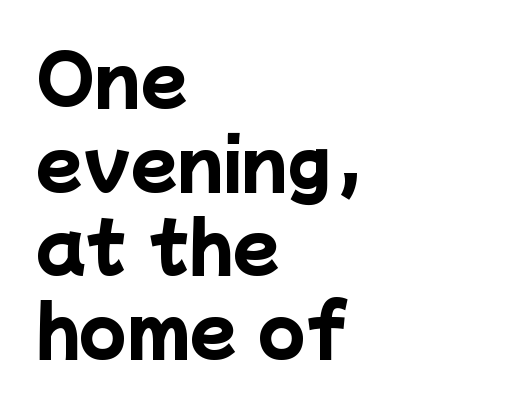
Stroke thickness is high; the sample reads as a true bold. Serif or sans? Sans — the stroke terminals are bare. Caption: multi-line text, flush left, ragged right. The words here are not underlined. Do the characters align in a grid? No, the font is proportional.
